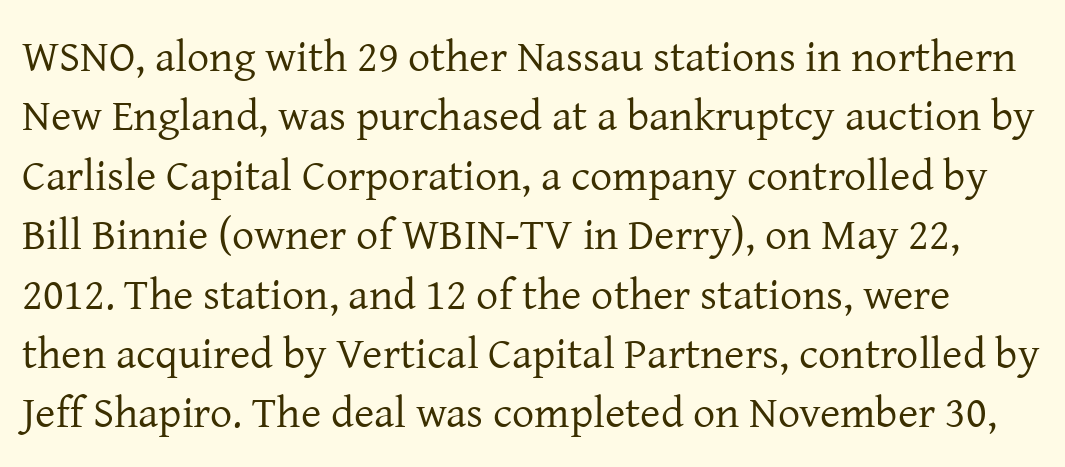
Q: Is the text bold? A: No.
Q: Is the text italic (slanted)? A: No, it is upright.
Q: Is the typeface a serif or a sans-serif typeface? A: Serif.
Q: Is the text underlined? A: No.
Q: Is the spacing between letters normal or unusually wide? A: Normal.
Q: Is the spacing between lines tight, normal or loose? A: Normal.
Q: Width (condensed, normal, or wide)? A: Normal.
Q: Stroke contrast? A: Low.
Q: x-height? A: Medium.
Q: Monospaced? A: No.
